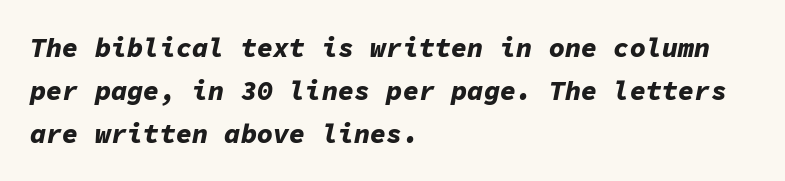
The image shows 27 px bold type, italic (leaning right); set left-aligned, normal line spacing (1.59x), normal letter spacing, not underlined.
